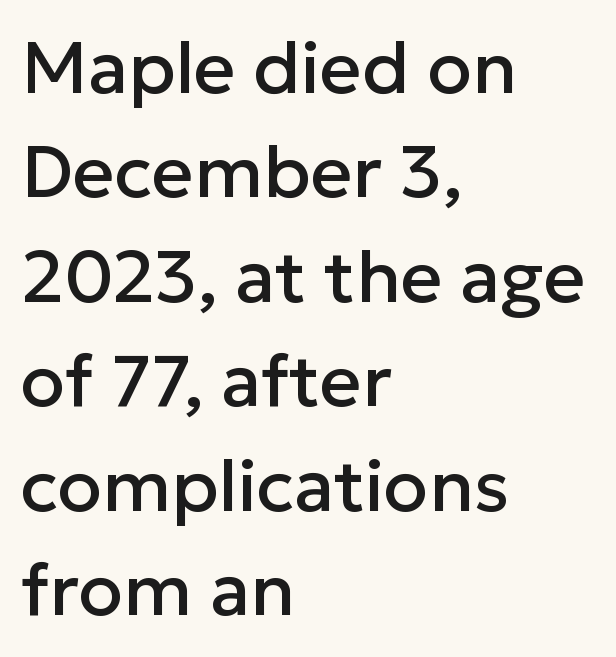
Q: Is the text italic (slanted)? A: No, it is upright.
Q: Is the typeface a serif or a sans-serif typeface? A: Sans-serif.
Q: Is the text underlined? A: No.
Q: How is the paragraph aligned? A: Left-aligned.
Q: Is the spacing between letters normal or unusually wide? A: Normal.
Q: Is the spacing between lines tight, normal or loose? A: Normal.
Q: Width (condensed, normal, or wide)? A: Normal.
Q: Stroke contrast? A: Low.
Q: x-height? A: Medium.
Q: Monospaced? A: No.
